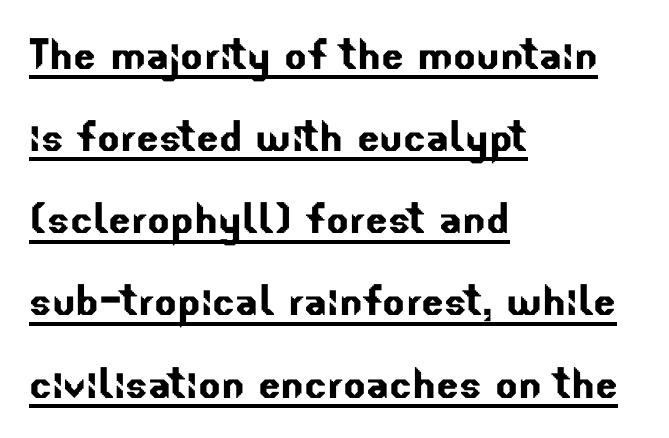
Regarding leading, the lines here are spaced in the standard way. What kind of face is this? One without serifs — a sans. The face used here is proportionally spaced, like ordinary book or web type. You can see a thin bar hugging the bottom of the glyphs. The setting favours the left margin, as ordinary paragraphs usually do. Inter-character spacing is left at the font's built-in metrics.
